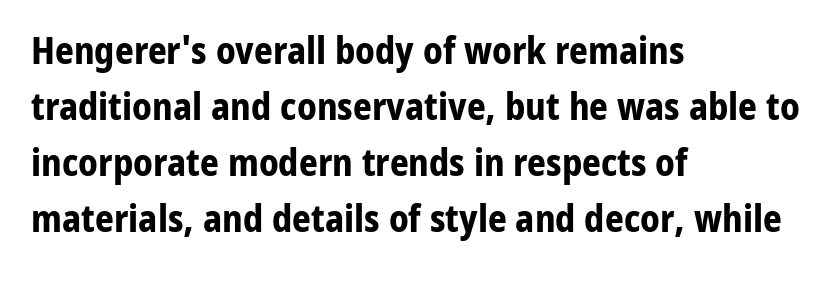
Strong, thick strokes mark this as bold type. Stroke terminals: plain, sans-serif. Posture: vertical. The leading is moderate, giving the passage an even texture. A typesetter would call this proportional, since set widths differ per character. No extra tracking has been applied to these lines.
